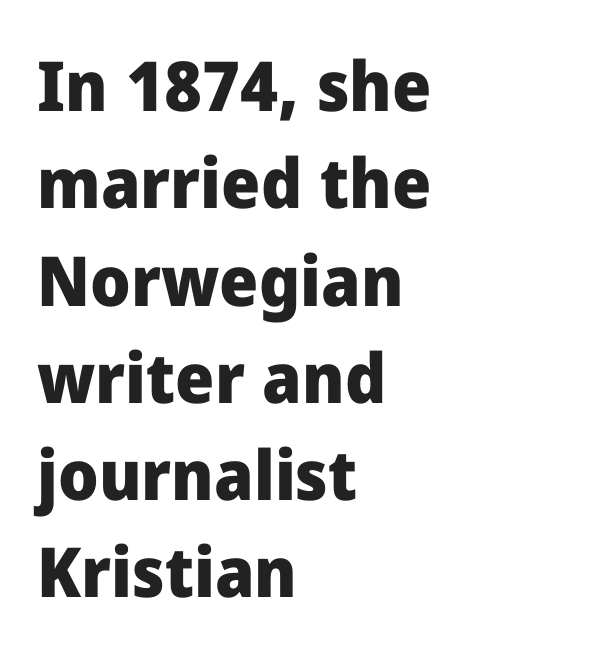
The image shows 69 px heavy sans-serif type, upright; set left-aligned, normal line spacing (1.41x), normal letter spacing, not underlined; low stroke contrast and a medium x-height.
